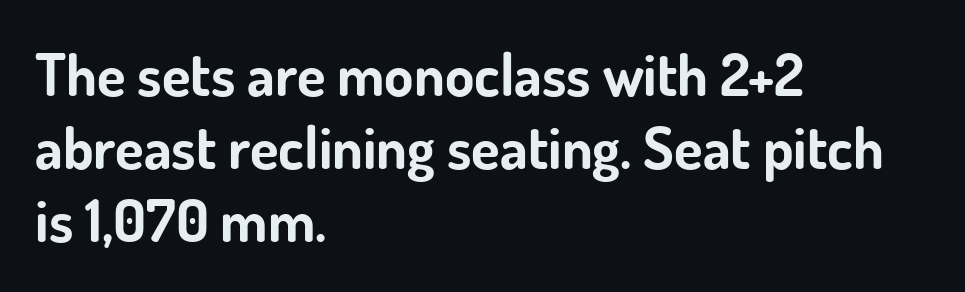
Q: Is the text bold? A: Yes.
Q: Is the text italic (slanted)? A: No, it is upright.
Q: Is the typeface a serif or a sans-serif typeface? A: Sans-serif.
Q: Is the text underlined? A: No.
Q: How is the paragraph aligned? A: Left-aligned.
Q: Is the spacing between letters normal or unusually wide? A: Normal.
Q: Width (condensed, normal, or wide)? A: Normal.
Q: Stroke contrast? A: Low.
Q: x-height? A: Small.
Q: Monospaced? A: No.
